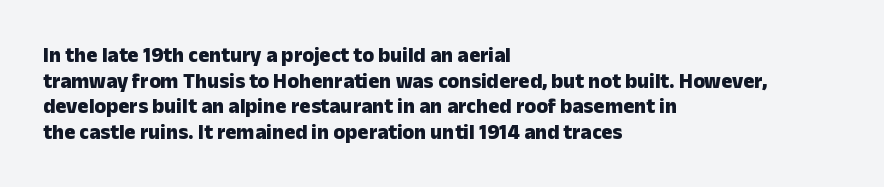
Is there any slant? The stems are plumb. The zone under the glyphs is completely vacant. Caption: bold face, heavy strokes. Each word holds together tightly as a unit, with standard inter-letter gaps. Does the copy run flush right? No — it runs flush left.
